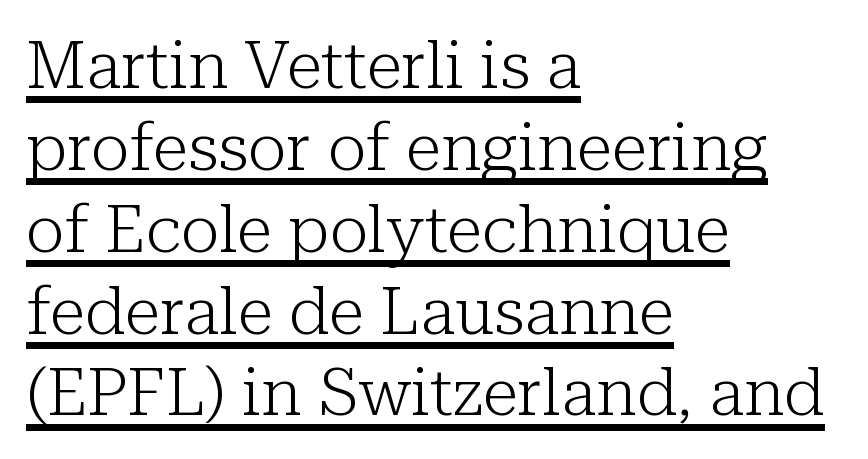
The image shows 66 px light serif type, upright; set left-aligned, line spacing 1.24x, normal letter spacing, underlined; low stroke contrast and a medium x-height.
